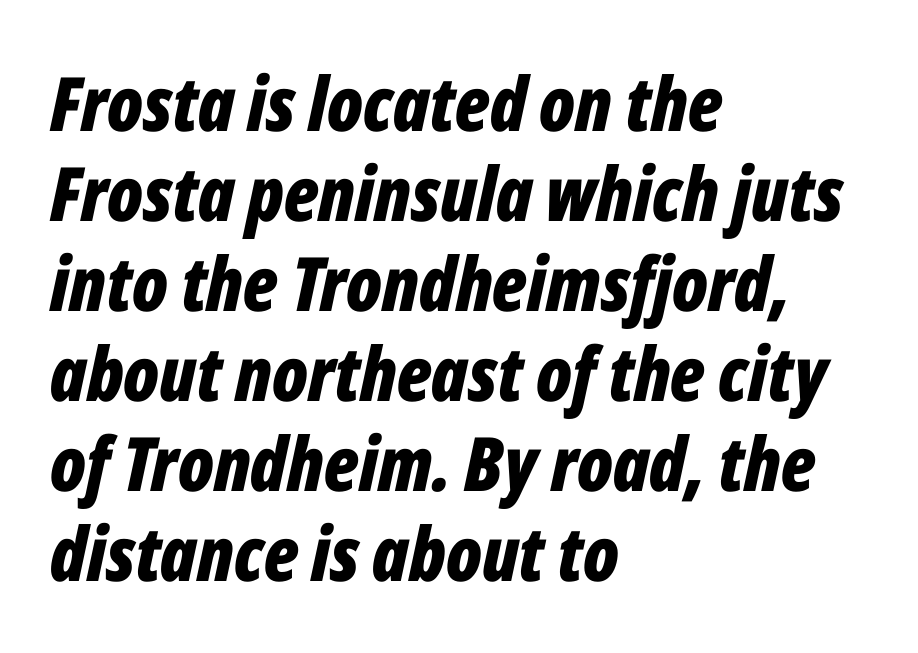
Between one letter and the next there's only the usual sliver of space. How heavy is the stroke? Heavy — this is a bold. Do the characters align in a grid? No, the font is proportional. Bare-footed words on every line. The rag falls on the right side of this text block.
